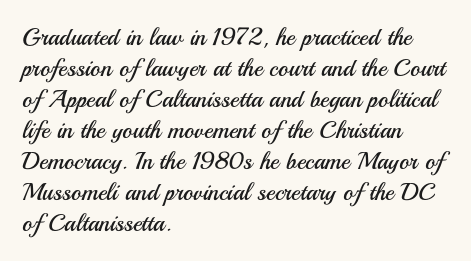
The image shows 24 px text type; set left-aligned, normal line spacing (1.29x), normal letter spacing, not underlined.
